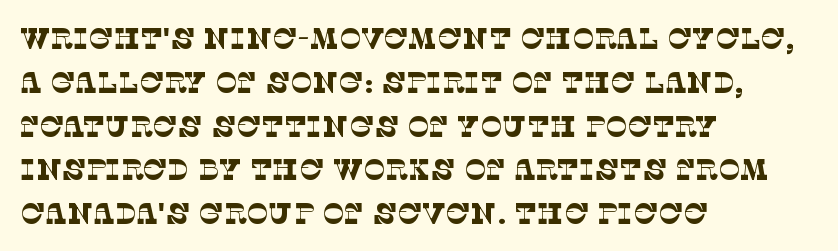
Vertical spacing — default. The passage shown is typed in a proportional face where columns would drift. No word sits above an underline. The letters carry serifs — small finishing strokes at the ends of their stems. Is the block centered? No — it sits flush against the left margin. Compared with a typical body face, this is equally light or lighter still.
